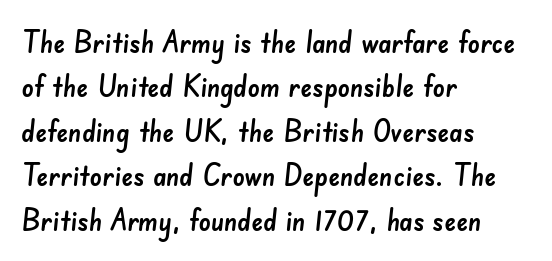
Think of a printed novel: that variable character pitch is what you see here. The space directly below the letters is spotless. Nothing unusual about the tracking: characters are spaced as the font intends. All the whitespace from short lines collects on the right. Check where the strokes stop: nothing finishes them off — pure sans. These lines sit exactly where default settings would place them.
